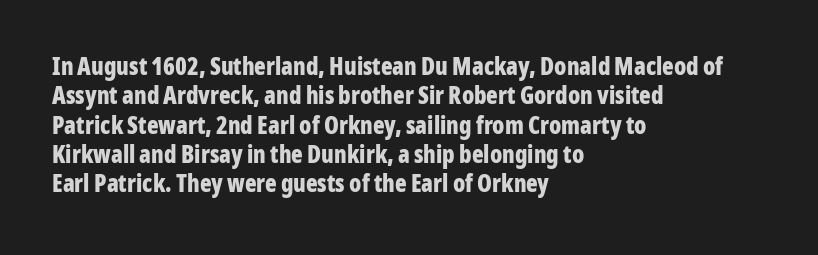
Q: Is the text bold? A: Yes.
Q: Is the text italic (slanted)? A: No, it is upright.
Q: Is the text underlined? A: No.
Q: How is the paragraph aligned? A: Left-aligned.
Q: Is the spacing between letters normal or unusually wide? A: Normal.
